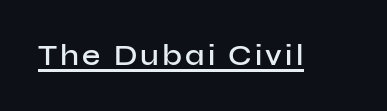
The image shows 29 px semibold sans-serif type, upright; set underlined; low stroke contrast and a medium x-height.
